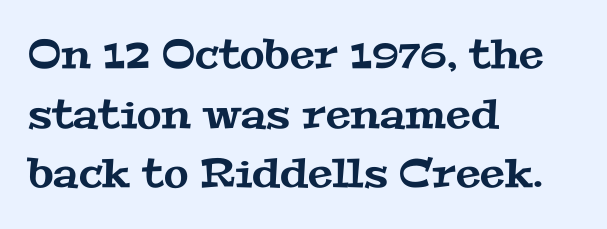
The image shows 40 px wide serif type; set left-aligned, normal line spacing (1.49x), normal letter spacing, not underlined; medium stroke contrast and a medium x-height.
